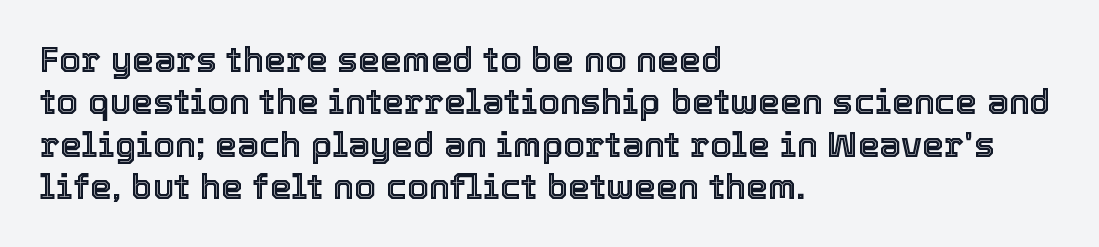
Letter spacing: default. If you drew a line through each stem, it would be perfectly vertical. No word sits above an underline. Horizontally, the lines are justified to the leading edge only. A typesetter would call this proportional, since set widths differ per character.
